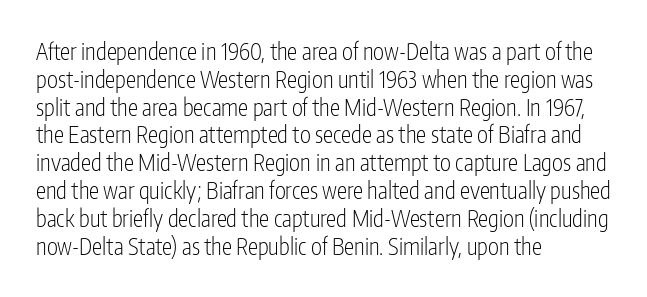
{"italic": "no", "bold": "no", "underline": "no", "align": "left", "line_spacing_ratio": 1.21, "letter_spacing": "normal", "letter_spacing_em": 0.0, "glyph_px": 23}
